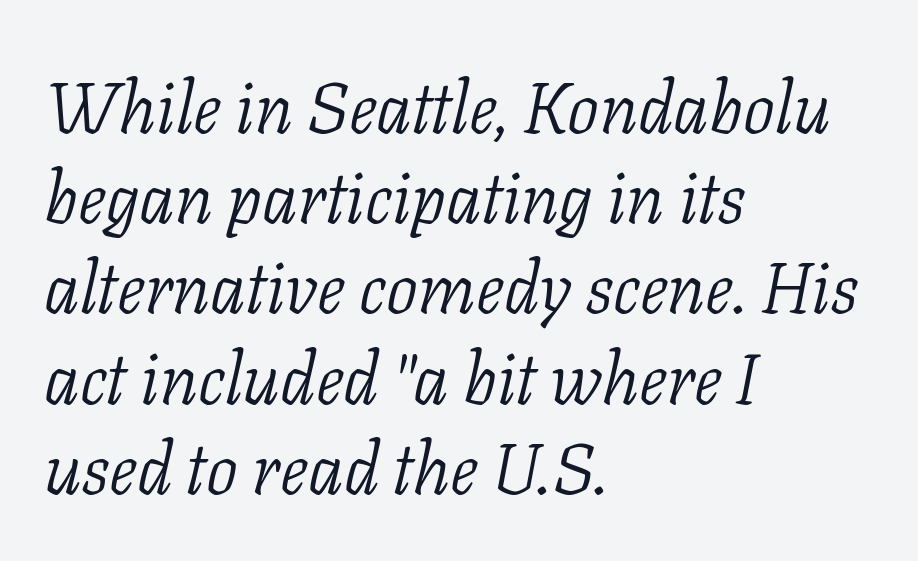
Q: Is the text bold? A: No.
Q: Is the text italic (slanted)? A: Yes, it leans right by about 11 degrees.
Q: Is the typeface a serif or a sans-serif typeface? A: Serif.
Q: Is the text underlined? A: No.
Q: How is the paragraph aligned? A: Left-aligned.
Q: Is the spacing between letters normal or unusually wide? A: Normal.
Q: Is the spacing between lines tight, normal or loose? A: Normal.
Q: Width (condensed, normal, or wide)? A: Normal.
Q: Stroke contrast? A: Low.
Q: x-height? A: Medium.
Q: Monospaced? A: No.
